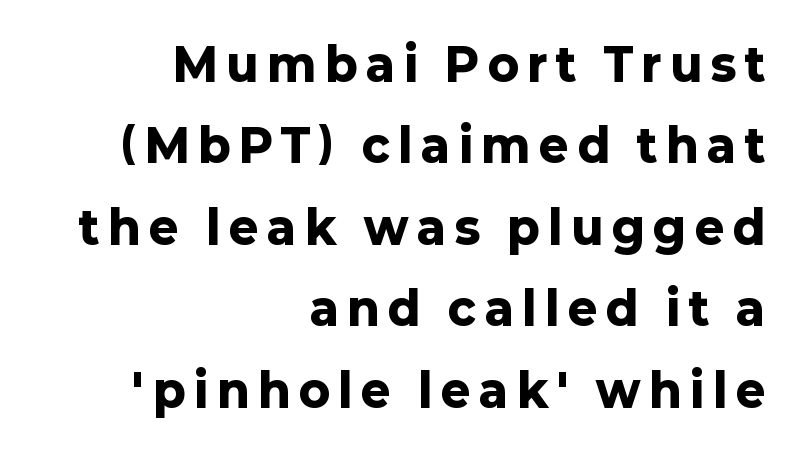
Q: Is the text bold? A: Yes.
Q: Is the text italic (slanted)? A: No, it is upright.
Q: Is the typeface a serif or a sans-serif typeface? A: Sans-serif.
Q: Is the text underlined? A: No.
Q: How is the paragraph aligned? A: Right-aligned.
Q: Is the spacing between letters normal or unusually wide? A: Unusually wide.
Q: Width (condensed, normal, or wide)? A: Normal.
Q: Stroke contrast? A: Low.
Q: x-height? A: Medium.
Q: Monospaced? A: No.
